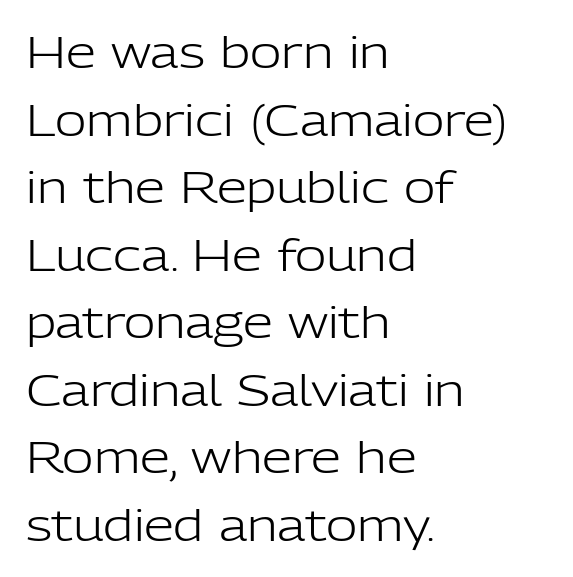
The image shows 43 px light sans-serif type, upright; set left-aligned, normal line spacing (1.57x), normal letter spacing, not underlined; low stroke contrast and a medium x-height.
